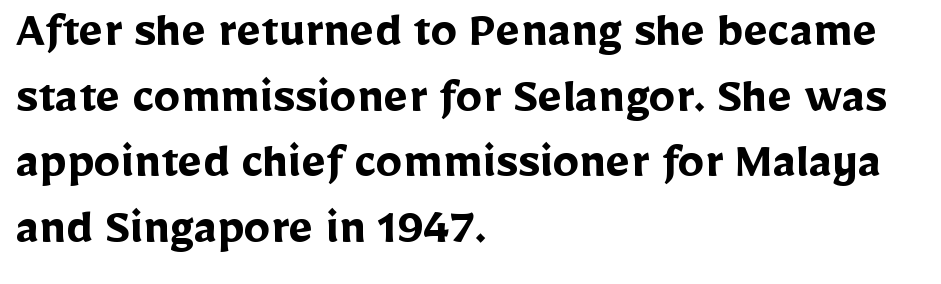
Q: Is the text bold? A: Yes.
Q: Is the text italic (slanted)? A: No, it is upright.
Q: Is the typeface a serif or a sans-serif typeface? A: Sans-serif.
Q: Is the text underlined? A: No.
Q: How is the paragraph aligned? A: Left-aligned.
Q: Is the spacing between letters normal or unusually wide? A: Normal.
Q: Width (condensed, normal, or wide)? A: Normal.
Q: Stroke contrast? A: Low.
Q: x-height? A: Medium.
Q: Monospaced? A: No.
